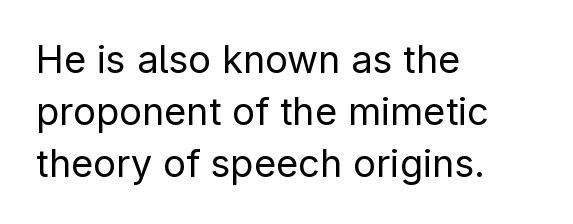
Q: Is the text bold? A: No.
Q: Is the text italic (slanted)? A: No, it is upright.
Q: Is the typeface a serif or a sans-serif typeface? A: Sans-serif.
Q: Is the text underlined? A: No.
Q: How is the paragraph aligned? A: Left-aligned.
Q: Is the spacing between letters normal or unusually wide? A: Normal.
Q: Is the spacing between lines tight, normal or loose? A: Normal.
Q: Width (condensed, normal, or wide)? A: Normal.
Q: Stroke contrast? A: Low.
Q: x-height? A: Medium.
Q: Monospaced? A: No.
